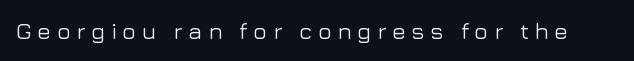
The image shows 23 px text type, upright; set unusually wide letter spacing (+0.24 em), not underlined.
